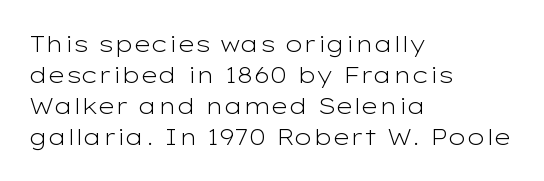
The image shows 23 px text type, upright; set left-aligned, normal line spacing (1.35x), normal letter spacing, not underlined.
